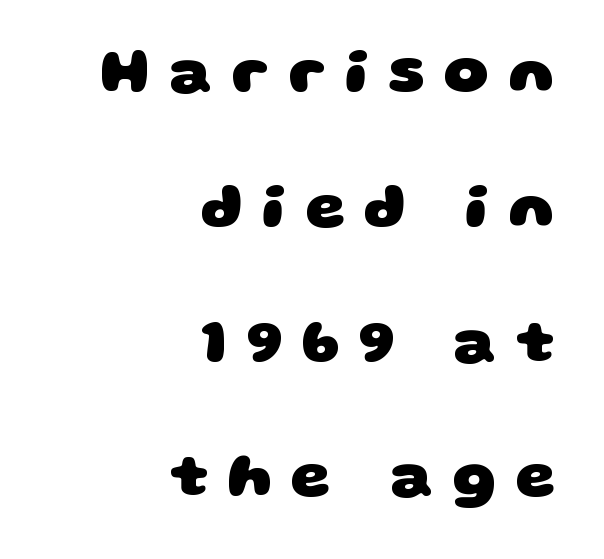
The image shows 63 px heavy, wide sans-serif type; set right-aligned, loose line spacing (2.14x), unusually wide letter spacing (+0.3 em), not underlined; low stroke contrast and a large x-height.
